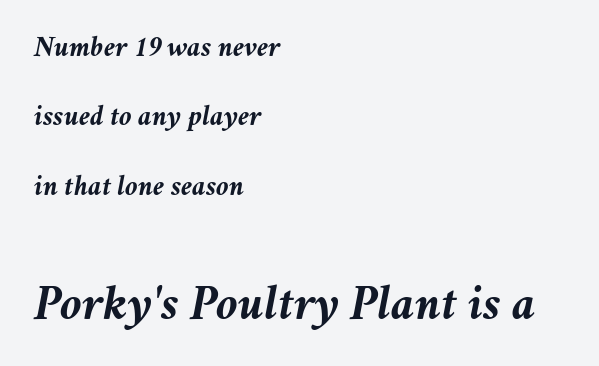
{"italic": "yes", "lean": "right", "slant_degrees": 11, "bold": "yes", "weight": "semibold", "width": "normal", "stroke_contrast": "medium", "x_height": "medium", "monospaced": "no", "underline": "no", "align": "left", "line_spacing": "loose", "line_spacing_ratio": 2.39, "letter_spacing": "normal", "letter_spacing_em": 0.0, "larger_block": "second", "size_ratio": 1.72, "glyph_px": 50}
